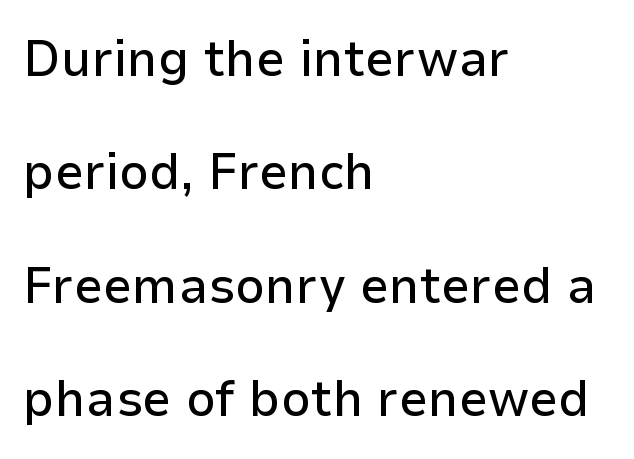
{"serif": "no", "italic": "no", "width": "normal", "stroke_contrast": "low", "x_height": "medium", "monospaced": "no", "underline": "no", "align": "left", "line_spacing": "loose", "line_spacing_ratio": 2.18, "letter_spacing": "normal", "letter_spacing_em": 0.0, "glyph_px": 52}
